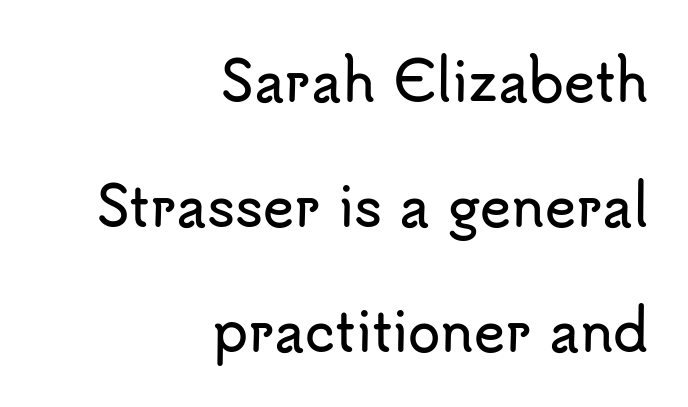
Characters remain perfectly vertical along every line. The face used here is proportionally spaced, like ordinary book or web type. The passage shown is typeset with a sans-serif family. The glyphs are unaccompanied by any horizontal stroke below them. Compared with a flush-left layout, this one pins lines to the opposite, right side.
